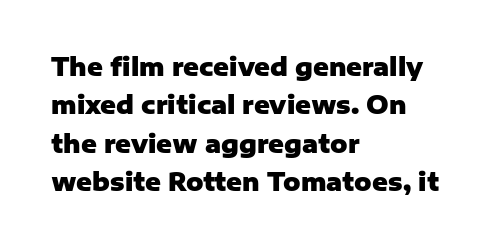
{"italic": "no", "bold": "yes", "underline": "no", "align": "left", "line_spacing": "normal", "line_spacing_ratio": 1.6, "letter_spacing": "normal", "letter_spacing_em": 0.0, "glyph_px": 24}
